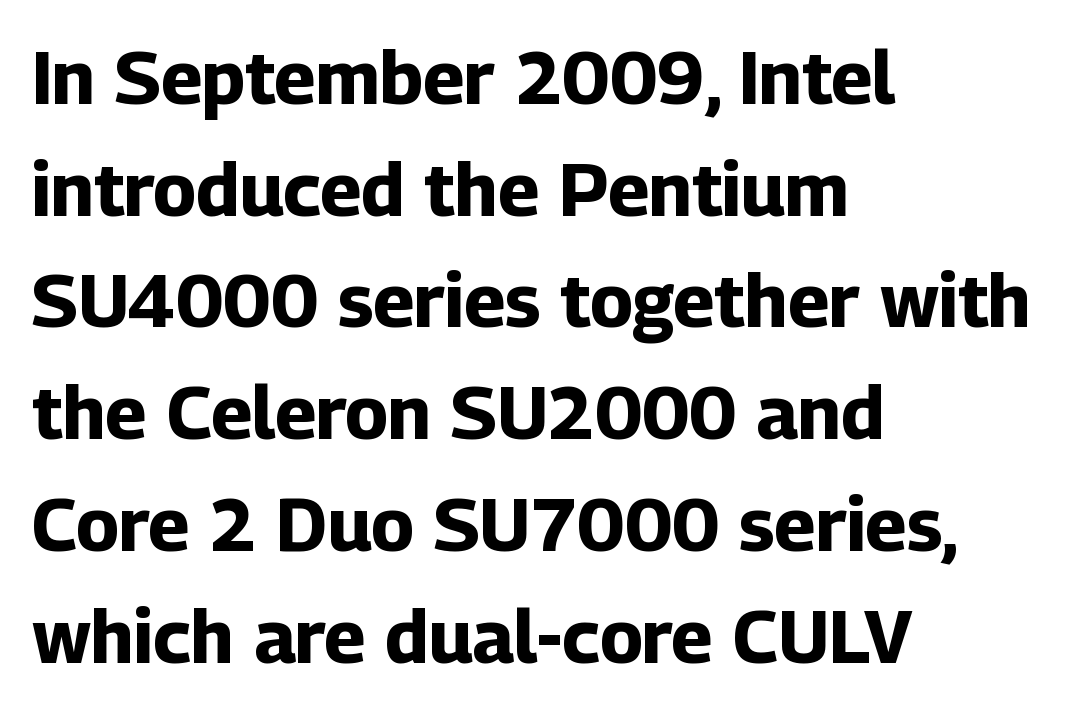
The image shows 74 px bold sans-serif type, upright; set left-aligned, normal line spacing (1.51x), normal letter spacing, not underlined; low stroke contrast and a medium x-height.
